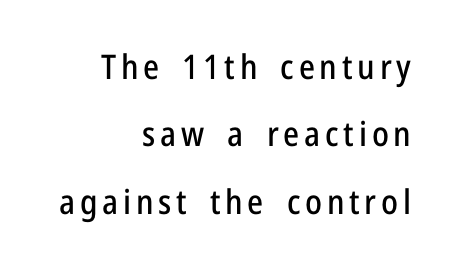
Q: Is the text italic (slanted)? A: No, it is upright.
Q: Is the typeface a serif or a sans-serif typeface? A: Sans-serif.
Q: Is the text underlined? A: No.
Q: How is the paragraph aligned? A: Right-aligned.
Q: Is the spacing between lines tight, normal or loose? A: Loose.
Q: Width (condensed, normal, or wide)? A: Condensed.
Q: Stroke contrast? A: Low.
Q: x-height? A: Medium.
Q: Monospaced? A: No.
